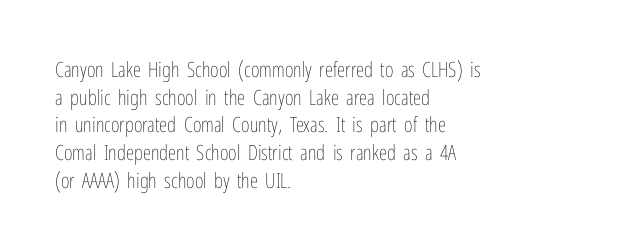
The image shows 21 px text type, upright; set left-aligned, normal line spacing (1.32x), normal letter spacing, not underlined.
